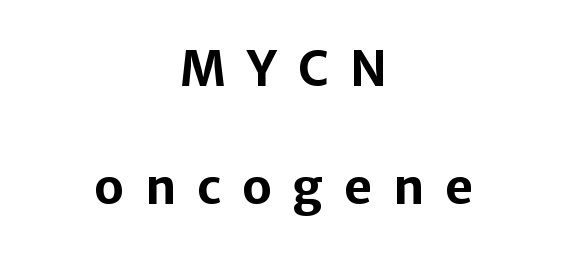
{"serif": "no", "italic": "no", "bold": "yes", "weight": "bold", "width": "normal", "stroke_contrast": "low", "x_height": "medium", "monospaced": "no", "underline": "no", "align": "center", "line_spacing": "loose", "line_spacing_ratio": 2.46, "letter_spacing": "wide", "letter_spacing_em": 0.44, "glyph_px": 48}
